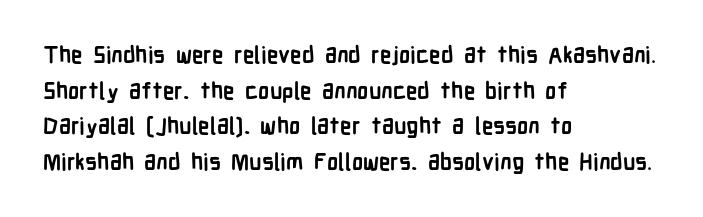
Is the block centered? No — it sits flush against the left margin. A full-strength bold gives these letters their thick strokes. The zone under the glyphs is completely vacant. This sample uses an upright cut, with every glyph sitting square on the baseline. The passage shown has conventional tracking throughout. The line-height multiplier appears to be the usual default.
